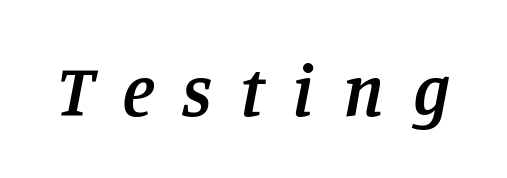
Is this a fixed-width face? No — the glyphs have proportional, varying widths. The type family on display is of the serif kind. You could only call the tracking loose — the letters float apart. Rendered with sloped, italic letterforms. Bare-footed words on every line. Moderately thickened strokes mark this as semibold type.
